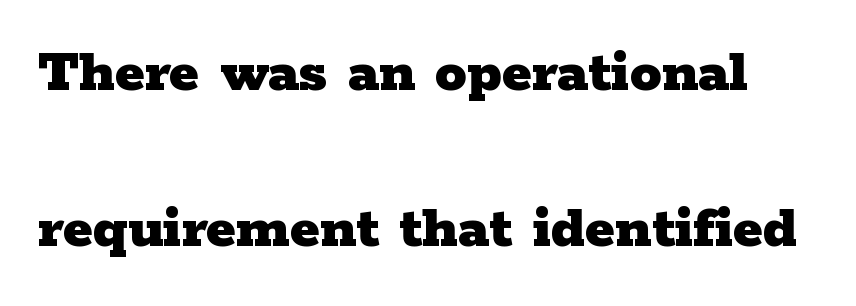
Q: Is the text bold? A: Yes.
Q: Is the text italic (slanted)? A: No, it is upright.
Q: Is the typeface a serif or a sans-serif typeface? A: Serif.
Q: Is the text underlined? A: No.
Q: Is the spacing between letters normal or unusually wide? A: Normal.
Q: Is the spacing between lines tight, normal or loose? A: Loose.
Q: Width (condensed, normal, or wide)? A: Wide.
Q: Stroke contrast? A: Low.
Q: x-height? A: Medium.
Q: Monospaced? A: No.
